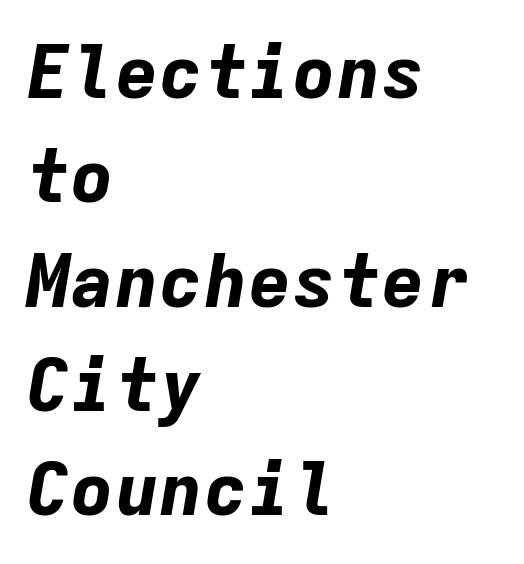
The image shows 74 px bold type, italic (leaning right), monospaced; set left-aligned, normal line spacing (1.41x), normal letter spacing, not underlined; low stroke contrast and a medium x-height.
